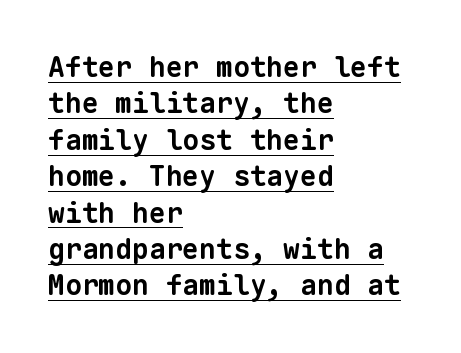
{"serif": "no", "bold": "yes", "weight": "bold", "width": "normal", "stroke_contrast": "low", "x_height": "medium", "monospaced": "yes", "underline": "yes", "align": "left", "line_spacing": "normal", "line_spacing_ratio": 1.3, "letter_spacing": "normal", "letter_spacing_em": 0.0, "glyph_px": 28}
